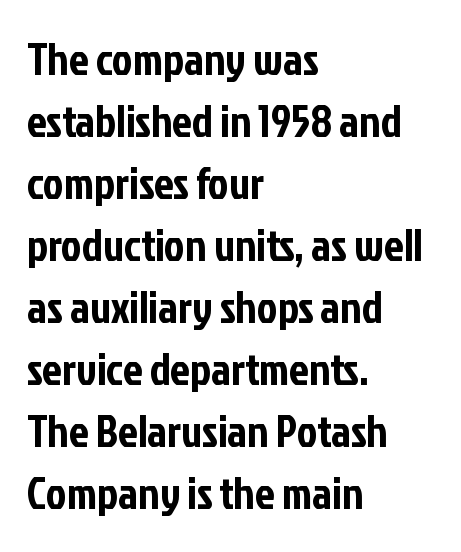
The image shows 44 px condensed sans-serif type, upright; set left-aligned, normal line spacing (1.41x), normal letter spacing, not underlined; low stroke contrast and a medium x-height.
